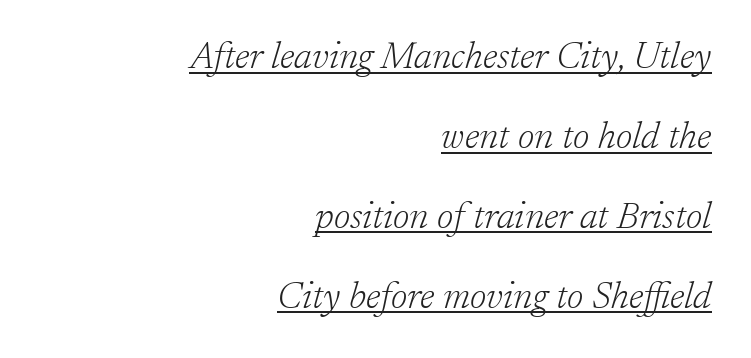
Each line ends at the same right margin while the left side varies. Heft: none added — not bold. The rendering shows small feet on the letterforms — a serif design. Is there an underline? Yes — a line sits under the letters. Italic: yes, the glyphs are oblique.
